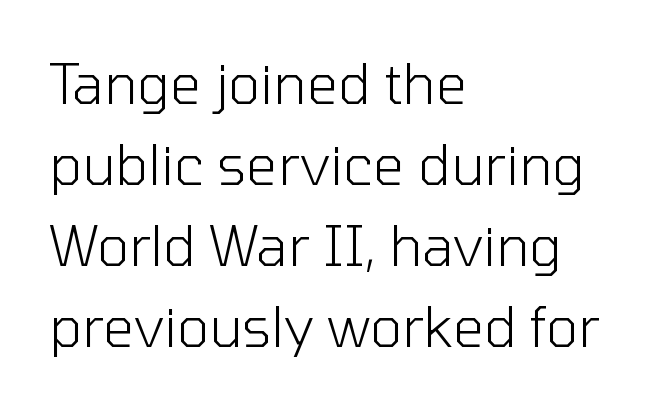
{"serif": "no", "italic": "no", "bold": "no", "weight": "light", "width": "normal", "stroke_contrast": "low", "x_height": "medium", "monospaced": "no", "underline": "no", "align": "left", "line_spacing": "normal", "line_spacing_ratio": 1.47, "letter_spacing": "normal", "letter_spacing_em": 0.0, "glyph_px": 55}
